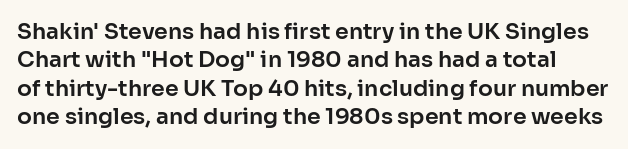
Q: Is the text italic (slanted)? A: No, it is upright.
Q: Is the text underlined? A: No.
Q: Is the spacing between letters normal or unusually wide? A: Normal.
Q: Is the spacing between lines tight, normal or loose? A: Normal.
